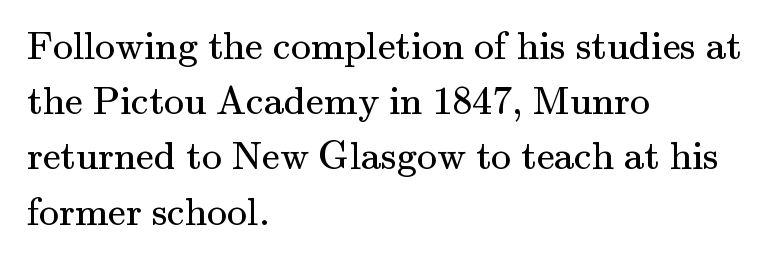
Q: Is the text bold? A: No.
Q: Is the text italic (slanted)? A: No, it is upright.
Q: Is the typeface a serif or a sans-serif typeface? A: Serif.
Q: Is the text underlined? A: No.
Q: How is the paragraph aligned? A: Left-aligned.
Q: Is the spacing between letters normal or unusually wide? A: Normal.
Q: Is the spacing between lines tight, normal or loose? A: Normal.
Q: Width (condensed, normal, or wide)? A: Normal.
Q: Stroke contrast? A: Medium.
Q: x-height? A: Small.
Q: Monospaced? A: No.
